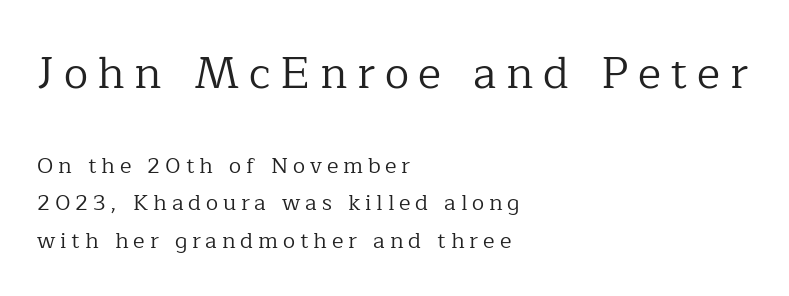
{"serif": "yes", "italic": "no", "bold": "no", "weight": "regular", "width": "normal", "stroke_contrast": "low", "x_height": "medium", "monospaced": "no", "underline": "no", "align": "left", "line_spacing": "normal", "line_spacing_ratio": 1.7, "letter_spacing": "wide", "letter_spacing_em": 0.22, "larger_block": "first", "size_ratio": 2.0, "glyph_px": 44}
